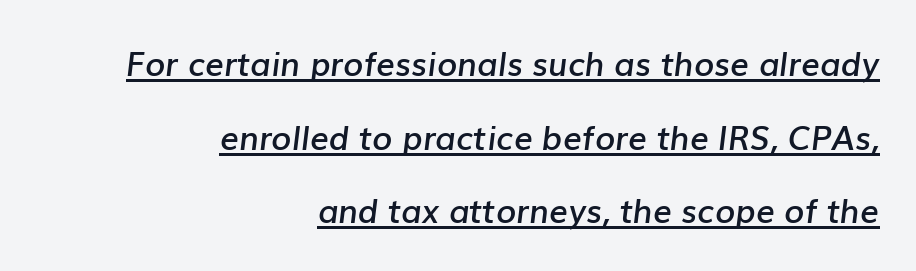
{"italic": "yes", "lean": "right", "slant_degrees": 7, "bold": "semi", "weight": "semibold", "width": "normal", "stroke_contrast": "low", "x_height": "medium", "monospaced": "no", "underline": "yes", "align": "right", "line_spacing": "loose", "line_spacing_ratio": 2.23, "letter_spacing": "normal", "letter_spacing_em": 0.0, "glyph_px": 33}
